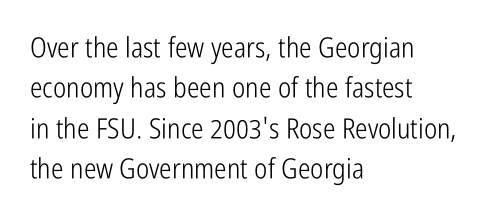
{"serif": "no", "italic": "no", "bold": "no", "weight": "light", "width": "condensed", "stroke_contrast": "low", "x_height": "medium", "monospaced": "no", "underline": "no", "align": "left", "line_spacing": "normal", "line_spacing_ratio": 1.44, "letter_spacing": "normal", "letter_spacing_em": 0.0, "glyph_px": 28}
